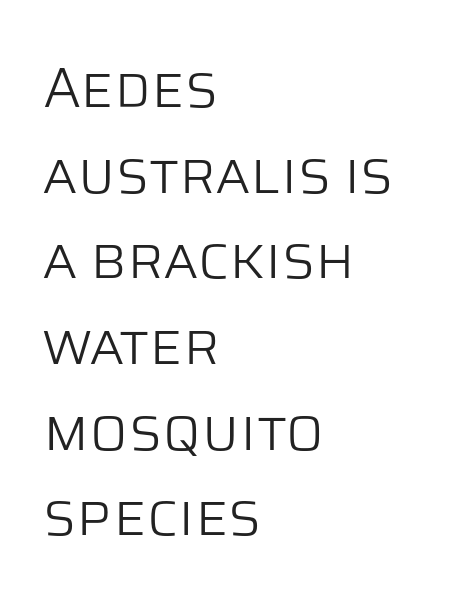
{"serif": "no", "italic": "no", "bold": "no", "weight": "light", "width": "normal", "stroke_contrast": "low", "x_height": "large", "monospaced": "no", "underline": "no", "align": "left", "line_spacing": "normal", "line_spacing_ratio": 1.53, "letter_spacing": "normal", "letter_spacing_em": 0.0, "glyph_px": 56}
